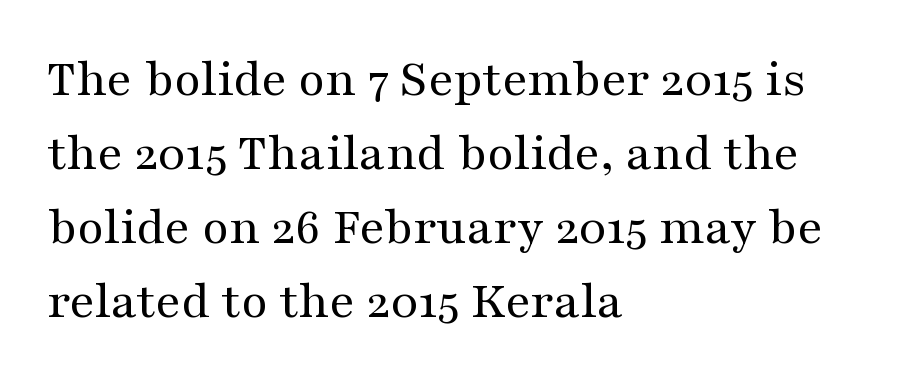
The image shows 54 px regular-weight, wide serif type, upright; set left-aligned, normal line spacing (1.37x), normal letter spacing, not underlined; medium stroke contrast and a medium x-height.
